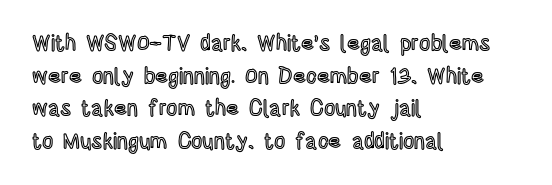
Q: Is the text italic (slanted)? A: No, it is upright.
Q: Is the text underlined? A: No.
Q: How is the paragraph aligned? A: Left-aligned.
Q: Is the spacing between letters normal or unusually wide? A: Normal.
Q: Is the spacing between lines tight, normal or loose? A: Normal.
